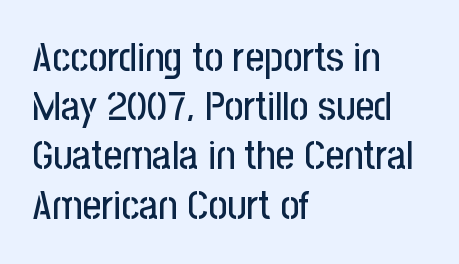
Q: Is the text italic (slanted)? A: No, it is upright.
Q: Is the typeface a serif or a sans-serif typeface? A: Sans-serif.
Q: Is the text underlined? A: No.
Q: How is the paragraph aligned? A: Left-aligned.
Q: Is the spacing between letters normal or unusually wide? A: Normal.
Q: Width (condensed, normal, or wide)? A: Condensed.
Q: Stroke contrast? A: Low.
Q: x-height? A: Medium.
Q: Monospaced? A: No.
